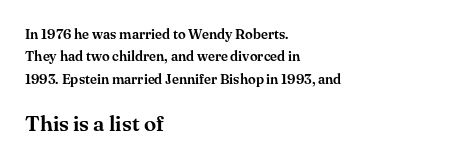
{"italic": "no", "underline": "no", "align": "left", "line_spacing": "normal", "line_spacing_ratio": 1.59, "letter_spacing": "normal", "letter_spacing_em": 0.0, "larger_block": "second", "size_ratio": 1.57, "glyph_px": 22}
